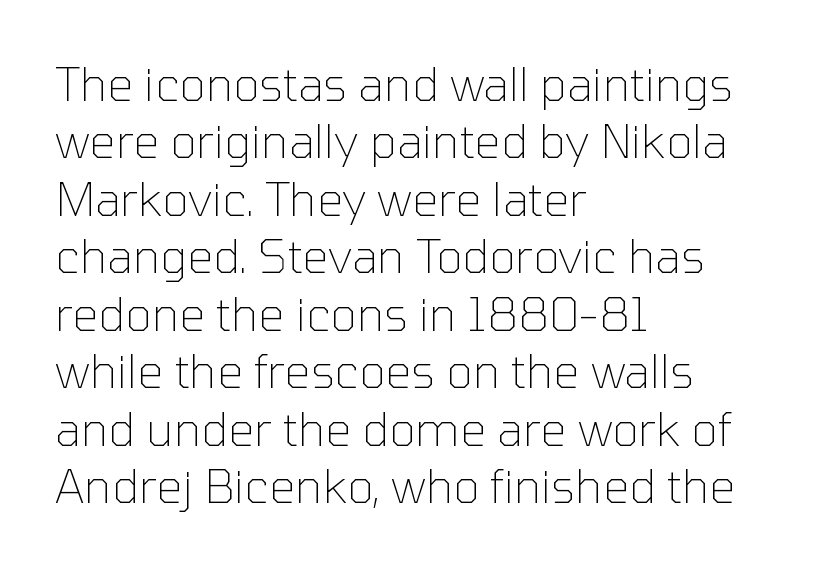
Q: Is the text bold? A: No.
Q: Is the text italic (slanted)? A: No, it is upright.
Q: Is the typeface a serif or a sans-serif typeface? A: Sans-serif.
Q: Is the text underlined? A: No.
Q: How is the paragraph aligned? A: Left-aligned.
Q: Is the spacing between letters normal or unusually wide? A: Normal.
Q: Is the spacing between lines tight, normal or loose? A: Normal.
Q: Width (condensed, normal, or wide)? A: Normal.
Q: Stroke contrast? A: Low.
Q: x-height? A: Medium.
Q: Monospaced? A: No.
